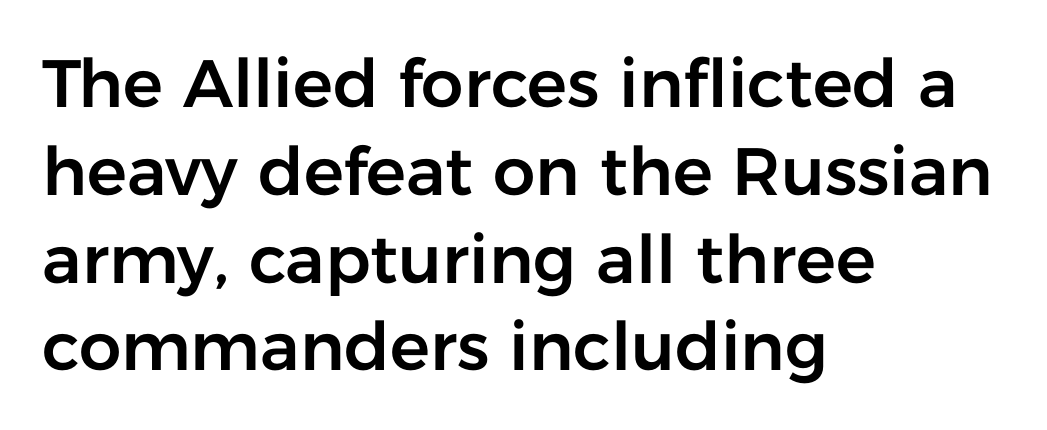
Q: Is the text italic (slanted)? A: No, it is upright.
Q: Is the typeface a serif or a sans-serif typeface? A: Sans-serif.
Q: Is the text underlined? A: No.
Q: How is the paragraph aligned? A: Left-aligned.
Q: Is the spacing between letters normal or unusually wide? A: Normal.
Q: Is the spacing between lines tight, normal or loose? A: Normal.
Q: Width (condensed, normal, or wide)? A: Normal.
Q: Stroke contrast? A: Low.
Q: x-height? A: Medium.
Q: Monospaced? A: No.
